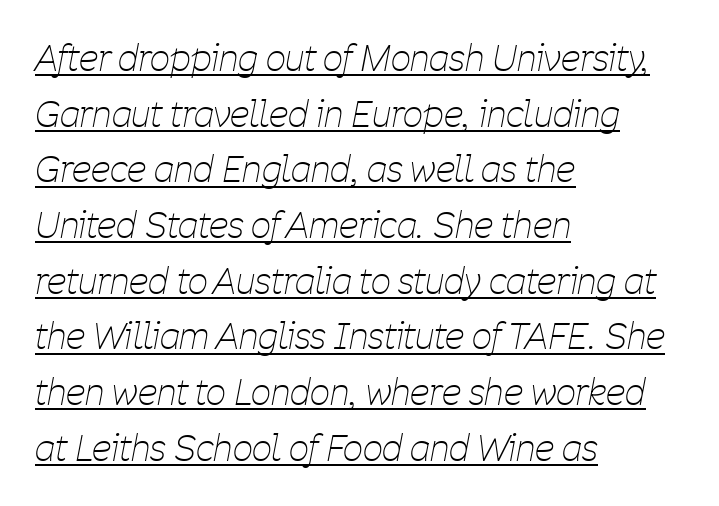
This sample uses plain, unmodified letter spacing. This is underlined copy, the kind a proofreader might mark for attention. Regarding leading, the lines here are spaced in the standard way. If you drew a line through each stem, it would be angled.
